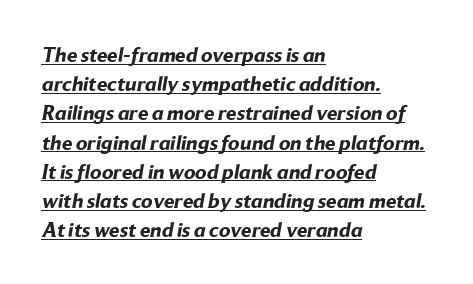
The image shows 21 px bold type; set left-aligned, normal line spacing (1.39x), normal letter spacing, underlined.
